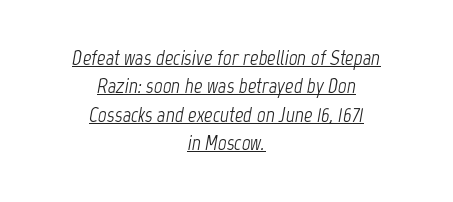
This rendering leaves character spacing at its baseline value. The specimen includes a rule beneath the text block's lines. The axis of the letterforms is tilted away from vertical. A light-to-regular cut is what we see here.
